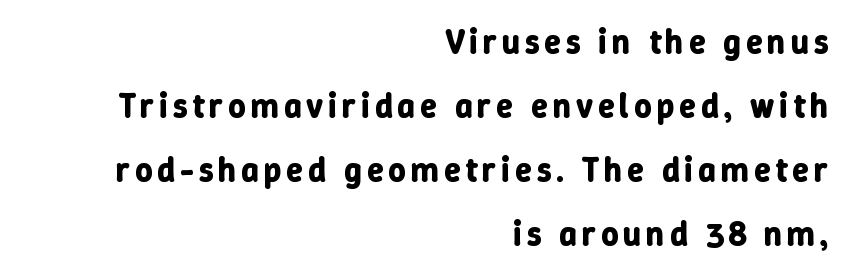
{"italic": "no", "bold": "yes", "weight": "bold", "width": "normal", "stroke_contrast": "low", "x_height": "medium", "monospaced": "no", "underline": "no", "align": "right", "line_spacing_ratio": 1.88, "glyph_px": 34}
